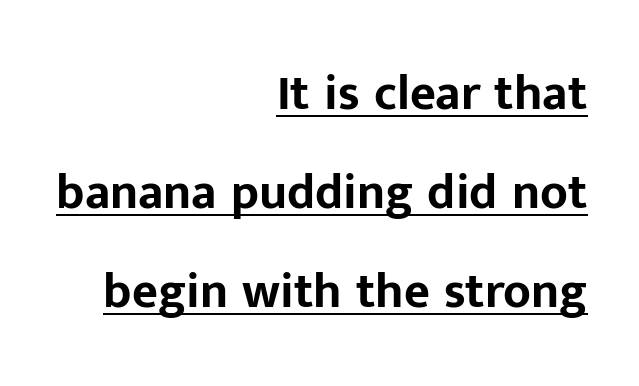
Does the lettering tilt? It doesn't — this is upright. I'd describe the lettering as bold — thick and assertive. Glance below the letters and you will spot a drawn line. Spacing verdict: proportional, widths tailored to each character.
